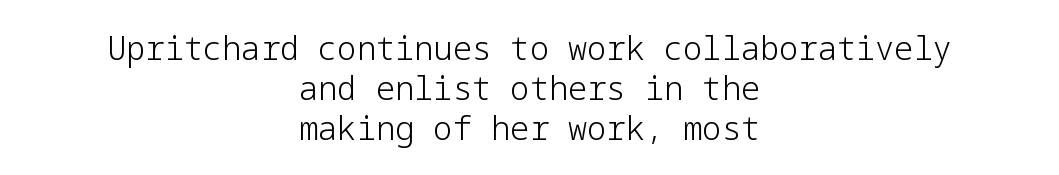
{"serif": "no", "italic": "no", "bold": "no", "weight": "light", "width": "normal", "stroke_contrast": "low", "x_height": "medium", "underline": "no", "align": "center", "line_spacing": "normal", "line_spacing_ratio": 1.25, "letter_spacing": "normal", "letter_spacing_em": 0.0, "glyph_px": 32}
